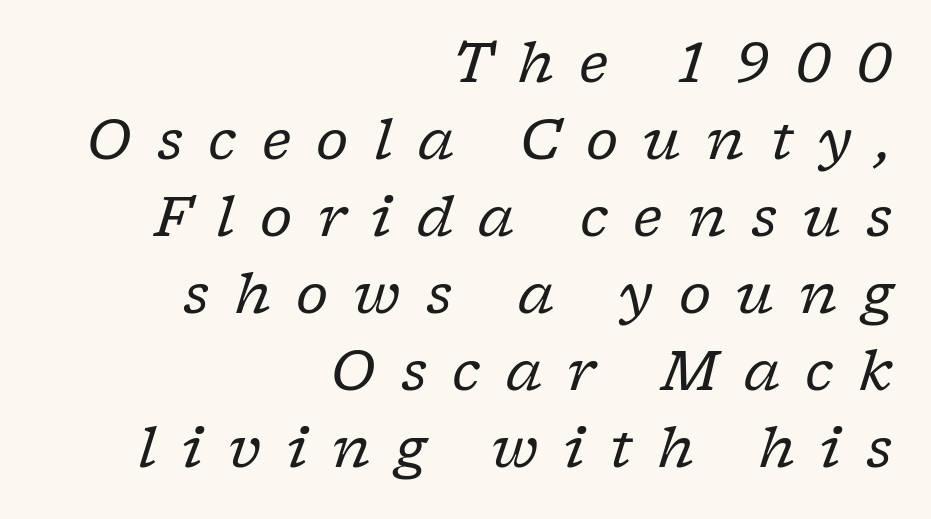
The rendering shows small feet on the letterforms — a serif design. Quick note: interline space is typical. Italic: yes, the glyphs are oblique. The letters advance in unequal steps, a hallmark of proportional type. Bare-footed words on every line.
